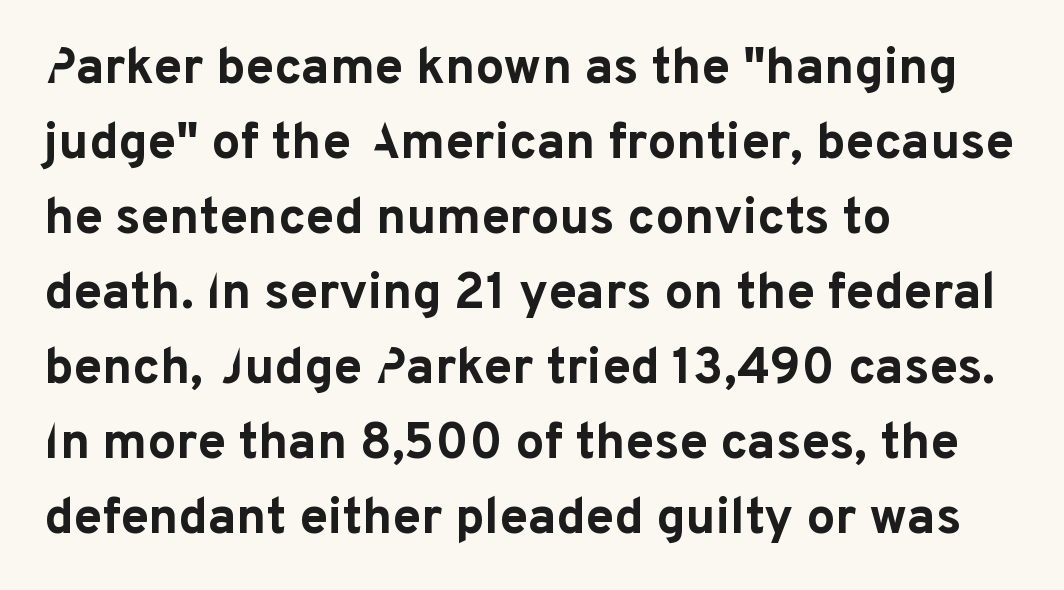
The image shows 51 px bold sans-serif type, upright; set left-aligned, normal line spacing (1.47x), normal letter spacing, not underlined; low stroke contrast and a medium x-height.
